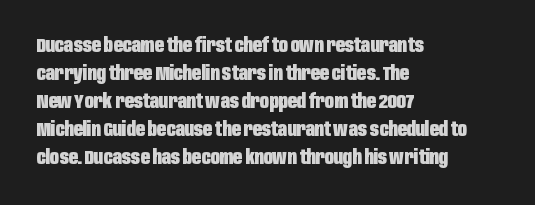
Q: Is the text bold? A: Yes.
Q: Is the text italic (slanted)? A: No, it is upright.
Q: Is the text underlined? A: No.
Q: How is the paragraph aligned? A: Left-aligned.
Q: Is the spacing between letters normal or unusually wide? A: Normal.
Q: Is the spacing between lines tight, normal or loose? A: Normal.
